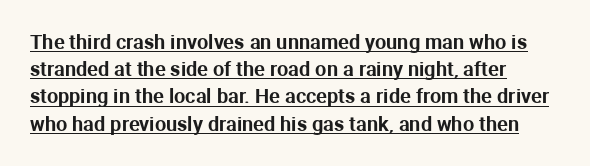
{"italic": "no", "underline": "yes", "align": "left", "line_spacing": "normal", "line_spacing_ratio": 1.36, "letter_spacing": "normal", "letter_spacing_em": 0.0, "glyph_px": 20}
